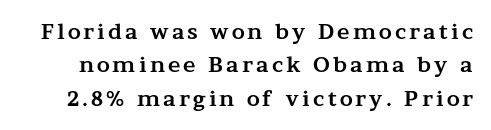
In terms of weight, the rendering is a true, heavy bold. Leading: standard. Anything drawn beneath the words? Only blank space. The lettering stays uniformly vertical, giving the passage a roman look.
